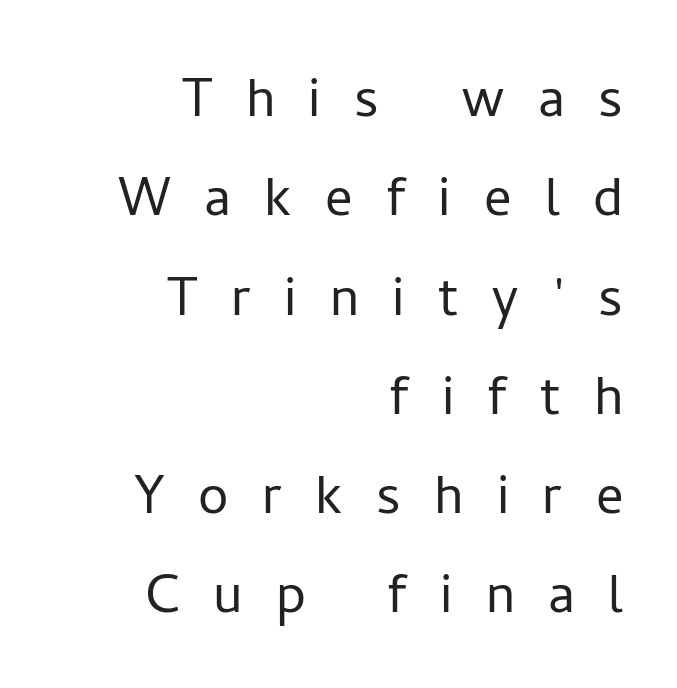
Q: Is the text bold? A: No.
Q: Is the text italic (slanted)? A: No, it is upright.
Q: Is the typeface a serif or a sans-serif typeface? A: Sans-serif.
Q: Is the text underlined? A: No.
Q: How is the paragraph aligned? A: Right-aligned.
Q: Is the spacing between letters normal or unusually wide? A: Unusually wide.
Q: Is the spacing between lines tight, normal or loose? A: Normal.
Q: Width (condensed, normal, or wide)? A: Normal.
Q: Stroke contrast? A: Low.
Q: x-height? A: Medium.
Q: Monospaced? A: No.
